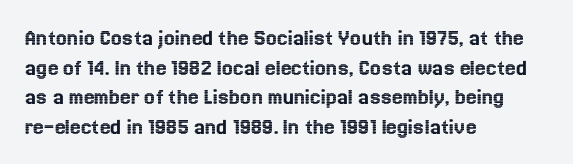
The image shows 24 px text type, upright; set left-aligned, line spacing 1.23x, normal letter spacing, not underlined.
